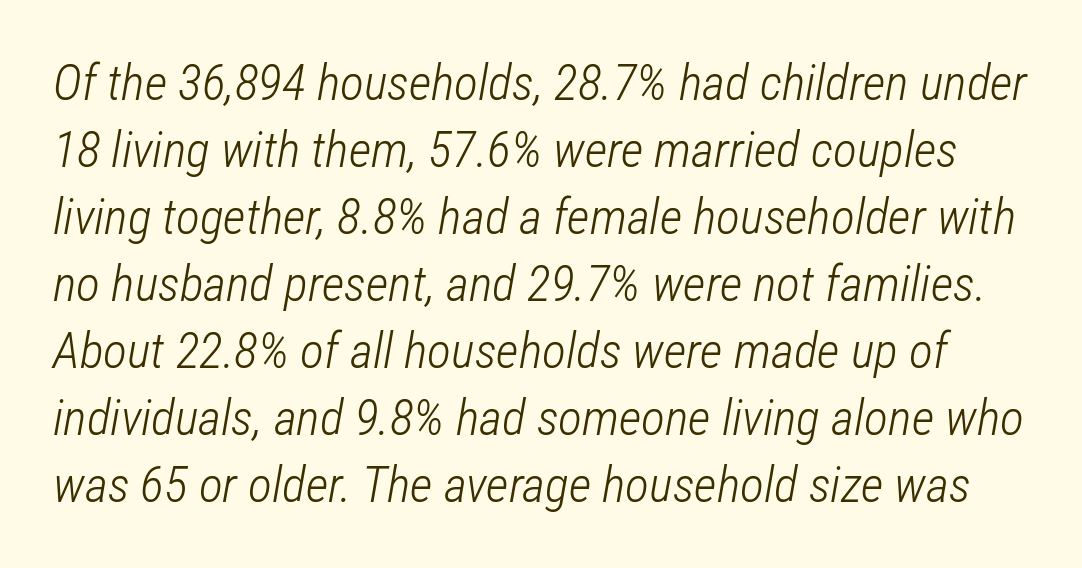
Observe the ordinary spacing: letters are neighbours, not strangers. The specimen reads as italic at a glance. The rows are spaced the way most documents space them. Compared with a typical body face, this is equally light or lighter still. Decoration check: the copy has no underline.
